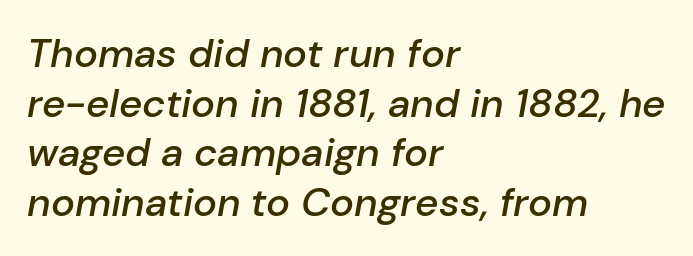
The image shows 40 px semibold type, italic (leaning right); set left-aligned, line spacing 1.24x, normal letter spacing, not underlined; low stroke contrast and a medium x-height.
